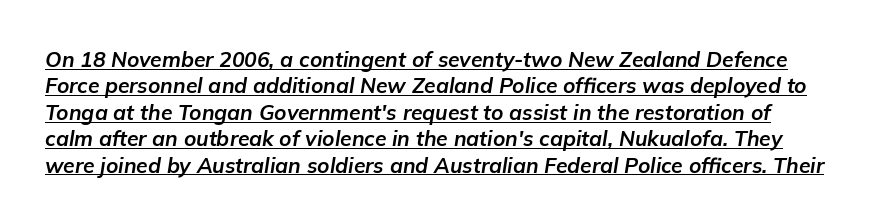
This is heavy type, rendered in bold. When letters slant like this, we call the style italic. This block has exactly the height ordinary leading produces. These characters rest on top of a visible drawn line. Short note: letters normally spaced.
